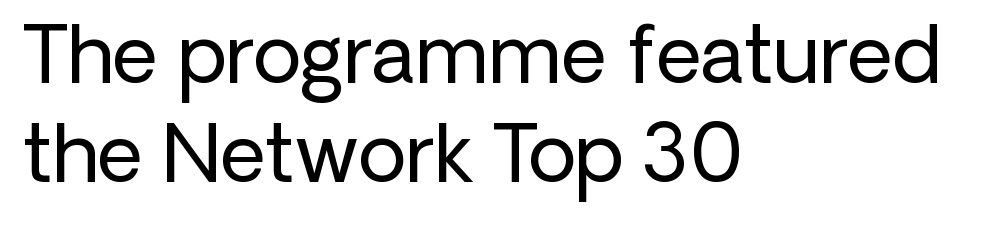
The image shows 79 px regular-weight sans-serif type, upright; set left-aligned, normal line spacing (1.25x), normal letter spacing, not underlined; low stroke contrast and a medium x-height.
